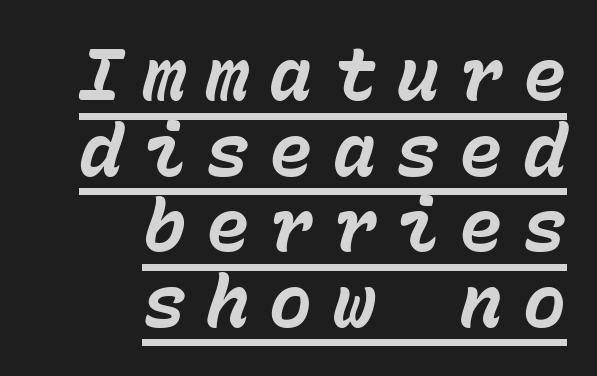
One glance says dense: line gaps are narrower than usual. Line ends are locked; line starts wander. In terms of letterspacing, this is a distinctly airy, spread setting. The typesetter has applied underlining to the passage shown.
